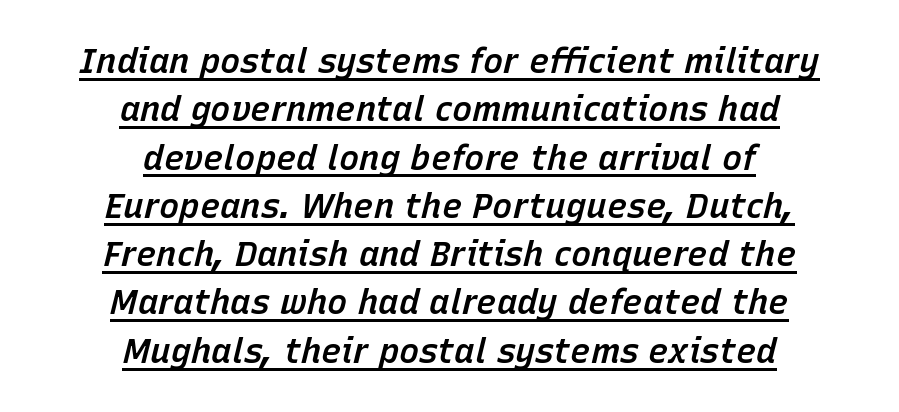
The rendering uses natural spacing where letterforms have individual widths. The strokes are fattened partway — semibold, not bold. Does extra space separate the letters? No, they use regular spacing. Decoration check: the copy is underlined.
